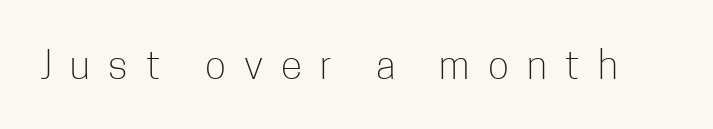
The axis of the letterforms is exactly vertical. The typeface has the unassuming heft of standard copy or less. The letters advance in unequal steps, a hallmark of proportional type. Observe the absence of serifs on each vertical stroke in this sample.
